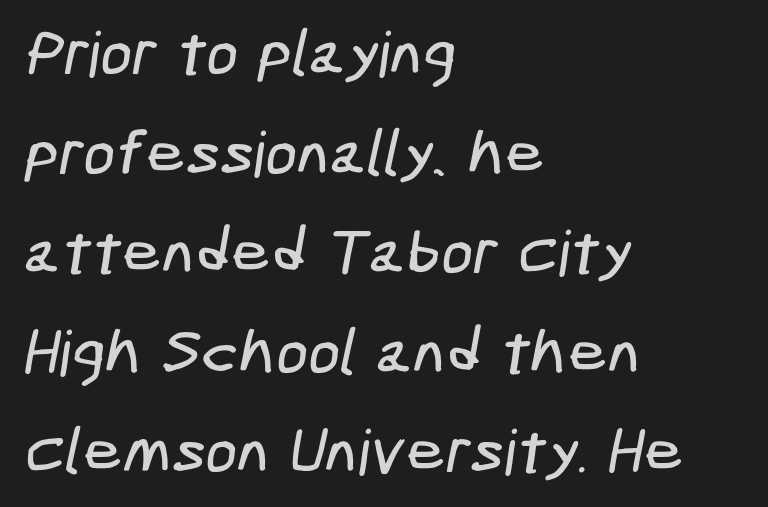
Caption: standard tracking, unaltered. The rag falls on the right side of this text block. Plain, unruled lines of type. Quick note: interline space is typical. Grotesque or geometric, the face here clearly has no serifs.
